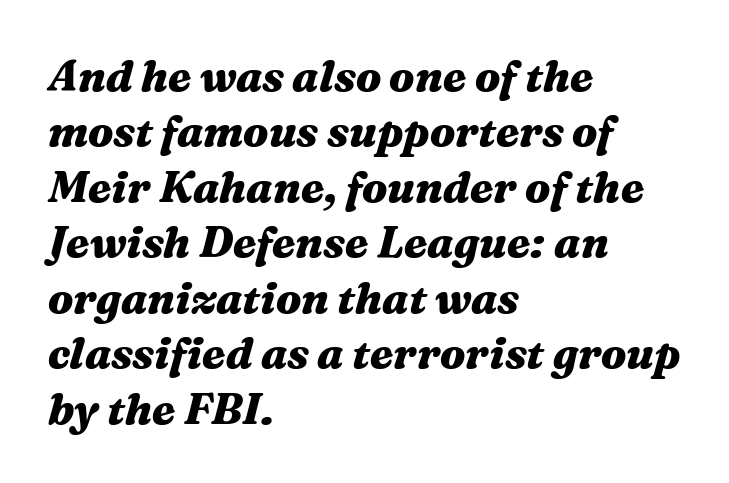
Q: Is the text bold? A: Yes.
Q: Is the text italic (slanted)? A: Yes, it leans right by about 16 degrees.
Q: Is the text underlined? A: No.
Q: How is the paragraph aligned? A: Left-aligned.
Q: Is the spacing between letters normal or unusually wide? A: Normal.
Q: Is the spacing between lines tight, normal or loose? A: Normal.
Q: Width (condensed, normal, or wide)? A: Wide.
Q: Stroke contrast? A: Medium.
Q: x-height? A: Medium.
Q: Monospaced? A: No.
